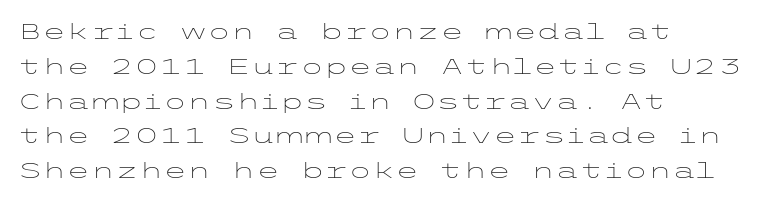
Q: Is the text bold? A: No.
Q: Is the text italic (slanted)? A: No, it is upright.
Q: Is the text underlined? A: No.
Q: How is the paragraph aligned? A: Left-aligned.
Q: Is the spacing between letters normal or unusually wide? A: Normal.
Q: Is the spacing between lines tight, normal or loose? A: Normal.
